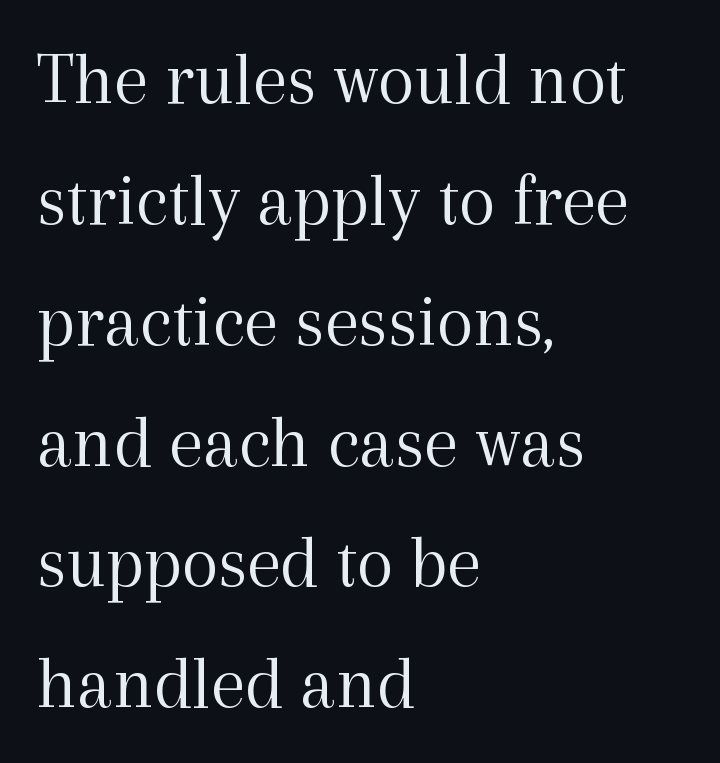
Q: Is the text bold? A: No.
Q: Is the text italic (slanted)? A: No, it is upright.
Q: Is the typeface a serif or a sans-serif typeface? A: Serif.
Q: Is the text underlined? A: No.
Q: How is the paragraph aligned? A: Left-aligned.
Q: Is the spacing between letters normal or unusually wide? A: Normal.
Q: Is the spacing between lines tight, normal or loose? A: Normal.
Q: Width (condensed, normal, or wide)? A: Normal.
Q: x-height? A: Medium.
Q: Monospaced? A: No.
